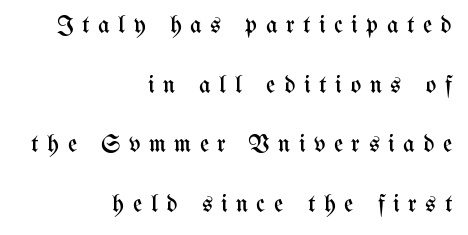
The image shows 25 px text type, upright; set right-aligned, loose line spacing (2.39x), unusually wide letter spacing (+0.34 em), not underlined.
